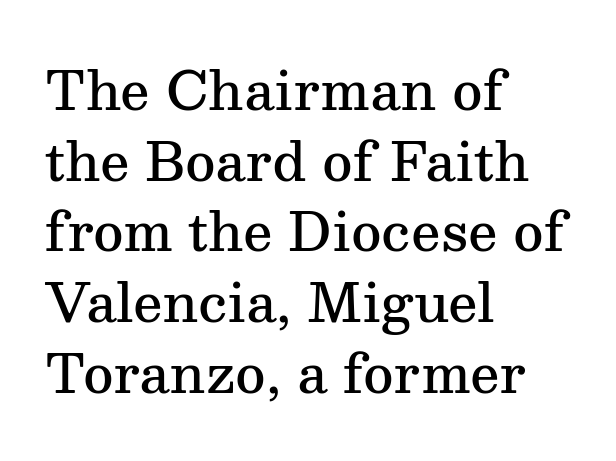
Q: Is the text bold? A: Semi-bold.
Q: Is the text italic (slanted)? A: No, it is upright.
Q: Is the typeface a serif or a sans-serif typeface? A: Serif.
Q: Is the text underlined? A: No.
Q: How is the paragraph aligned? A: Left-aligned.
Q: Is the spacing between letters normal or unusually wide? A: Normal.
Q: Is the spacing between lines tight, normal or loose? A: Normal.
Q: Width (condensed, normal, or wide)? A: Normal.
Q: Stroke contrast? A: Medium.
Q: x-height? A: Medium.
Q: Monospaced? A: No.
